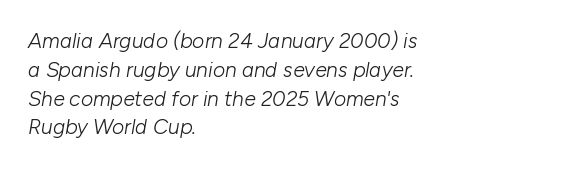
Q: Is the text bold? A: No.
Q: Is the text italic (slanted)? A: Yes, it leans right by about 10 degrees.
Q: Is the text underlined? A: No.
Q: How is the paragraph aligned? A: Left-aligned.
Q: Is the spacing between letters normal or unusually wide? A: Normal.
Q: Is the spacing between lines tight, normal or loose? A: Normal.
